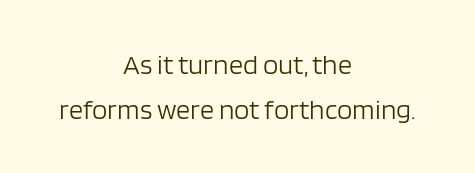
{"serif": "no", "italic": "no", "bold": "no", "weight": "light", "width": "normal", "stroke_contrast": "low", "x_height": "large", "monospaced": "no", "underline": "no", "align": "center", "line_spacing": "normal", "line_spacing_ratio": 1.59, "letter_spacing": "normal", "letter_spacing_em": 0.0, "glyph_px": 28}
